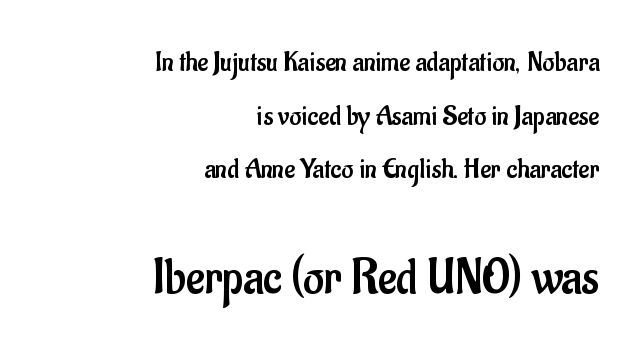
The image shows 51 px regular-weight, condensed sans-serif type, upright; set right-aligned, line spacing 1.85x, normal letter spacing, not underlined; the second (bottom) block is 1.76x larger; low stroke contrast and a small x-height.
